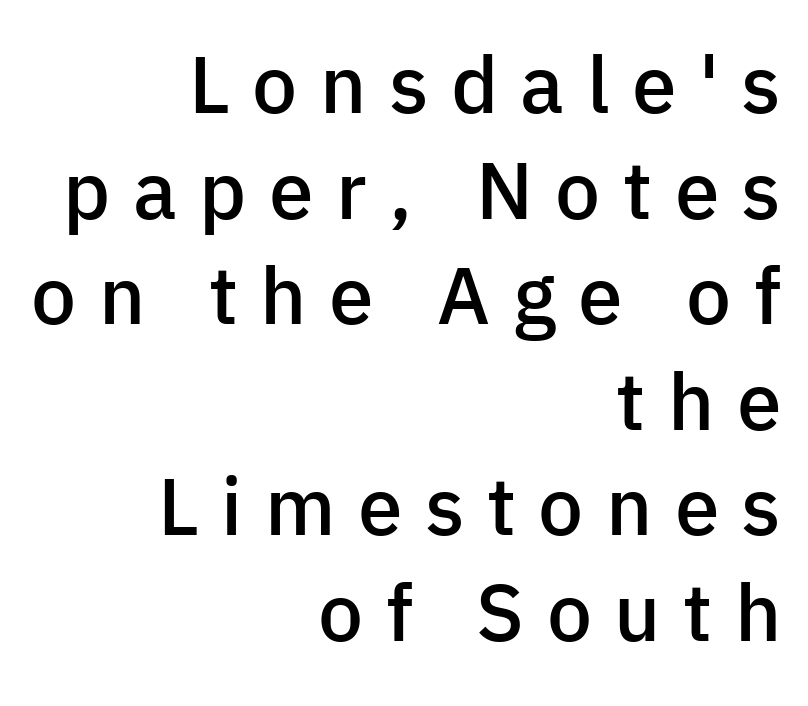
Q: Is the text bold? A: Semi-bold.
Q: Is the text italic (slanted)? A: No, it is upright.
Q: Is the typeface a serif or a sans-serif typeface? A: Sans-serif.
Q: Is the text underlined? A: No.
Q: How is the paragraph aligned? A: Right-aligned.
Q: Is the spacing between letters normal or unusually wide? A: Unusually wide.
Q: Is the spacing between lines tight, normal or loose? A: Normal.
Q: Width (condensed, normal, or wide)? A: Normal.
Q: Stroke contrast? A: Low.
Q: x-height? A: Medium.
Q: Monospaced? A: No.
